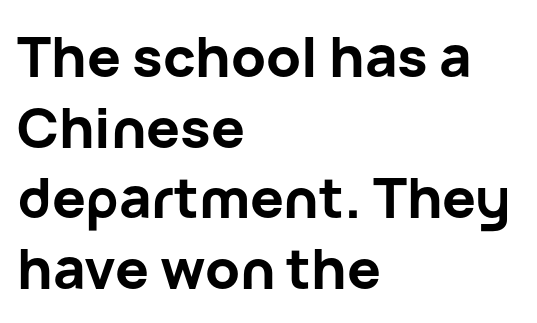
How would I describe the line gaps? Plain and ordinary. Letters rest on an invisible, unmarked baseline. Spacing between characters is what you'd get straight out of the box. Layout note: lines flush left. What kind of face is this? One without serifs — a sans.
